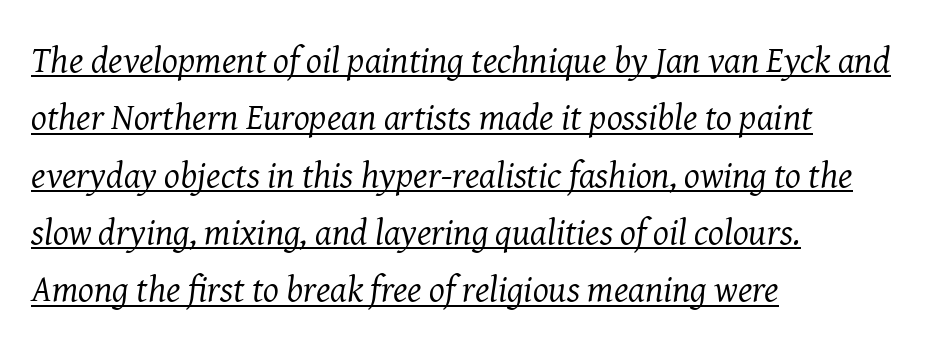
{"serif": "yes", "italic": "yes", "lean": "right", "slant_degrees": 8, "bold": "no", "weight": "regular", "width": "normal", "stroke_contrast": "medium", "x_height": "medium", "monospaced": "no", "underline": "yes", "align": "left", "line_spacing": "normal", "line_spacing_ratio": 1.55, "letter_spacing": "normal", "letter_spacing_em": 0.0, "glyph_px": 37}
